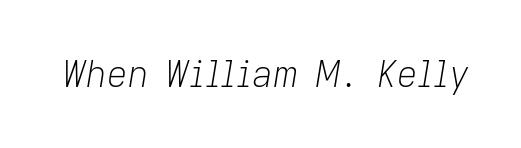
The image shows 36 px light type, italic (leaning right); set normal letter spacing, not underlined; low stroke contrast and a medium x-height.
